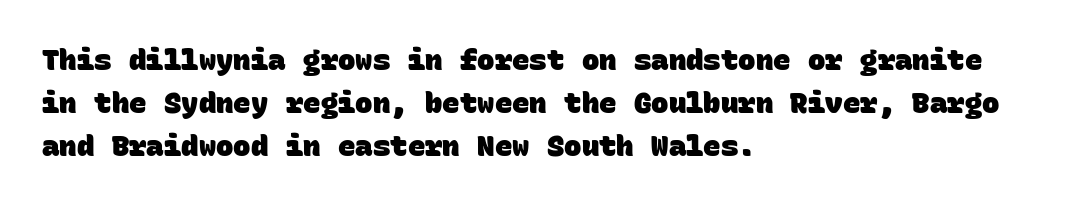
Think of a typewriter: that constant character pitch is what you see here. Summary of weight: heavy, a full bold. Inter-character spacing is left at the font's built-in metrics. Baseline-to-baseline distance is the conventional proportion of letter height. Horizontal alignment here is leftward, the default for most running prose. I'd call this a sans setting — the letters go barefoot.
